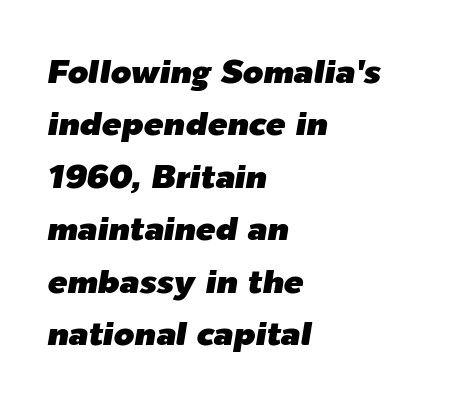
{"italic": "yes", "lean": "right", "slant_degrees": 9, "width": "normal", "stroke_contrast": "low", "x_height": "medium", "monospaced": "no", "underline": "no", "align": "left", "line_spacing": "normal", "line_spacing_ratio": 1.59, "letter_spacing": "normal", "letter_spacing_em": 0.0, "glyph_px": 33}
